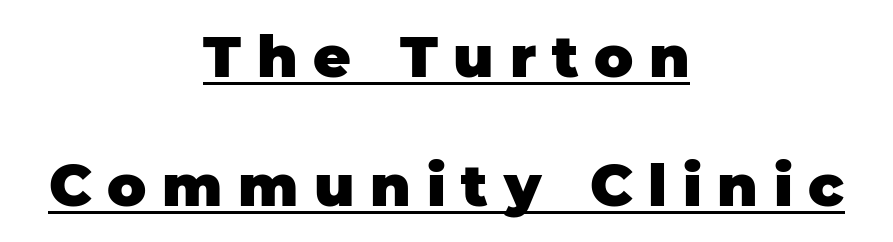
{"serif": "no", "italic": "no", "bold": "yes", "weight": "heavy", "width": "normal", "stroke_contrast": "low", "x_height": "large", "monospaced": "no", "underline": "yes", "align": "center", "line_spacing": "loose", "line_spacing_ratio": 2.23, "letter_spacing": "wide", "letter_spacing_em": 0.27, "glyph_px": 58}
